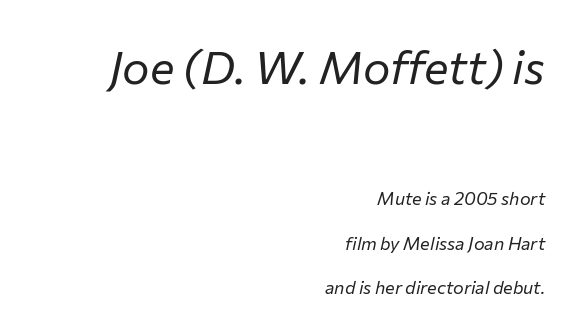
Q: Is the text bold? A: No.
Q: Is the text italic (slanted)? A: Yes, it leans right by about 12 degrees.
Q: Is the text underlined? A: No.
Q: How is the paragraph aligned? A: Right-aligned.
Q: Is the spacing between letters normal or unusually wide? A: Normal.
Q: Is the spacing between lines tight, normal or loose? A: Loose.
Q: Which block of text is set in a larger size, the first (top) or the second (bottom)? A: The first (top) one.
Q: Width (condensed, normal, or wide)? A: Normal.
Q: Stroke contrast? A: Low.
Q: x-height? A: Medium.
Q: Monospaced? A: No.
